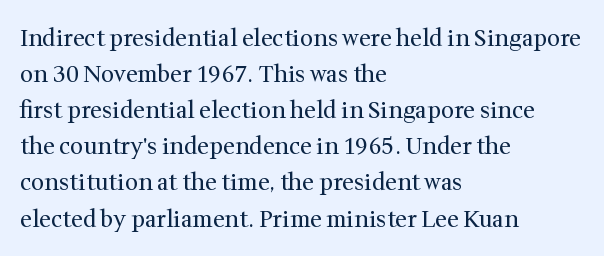
The image shows 23 px text type, upright; set left-aligned, normal line spacing (1.57x), normal letter spacing, not underlined.
